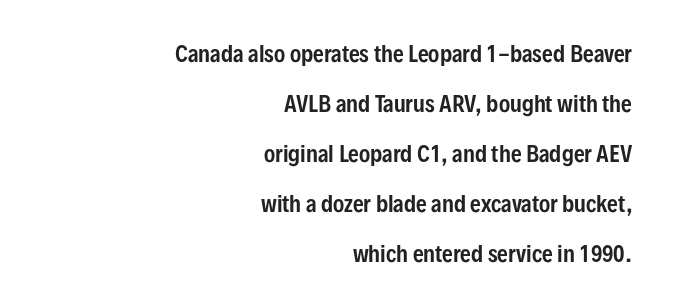
The image shows 21 px text type, upright; set right-aligned, loose line spacing (2.38x), normal letter spacing, not underlined.
